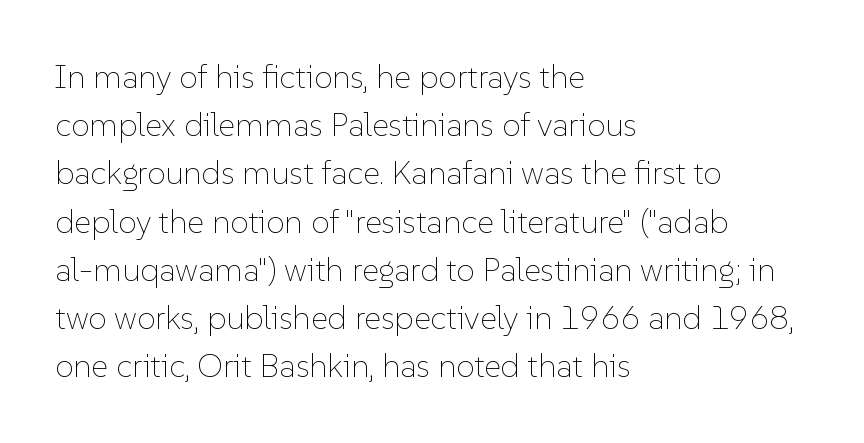
{"italic": "no", "bold": "no", "weight": "thin", "width": "normal", "stroke_contrast": "low", "x_height": "medium", "monospaced": "no", "underline": "no", "align": "left", "line_spacing": "normal", "line_spacing_ratio": 1.46, "letter_spacing": "normal", "letter_spacing_em": 0.0, "glyph_px": 33}
